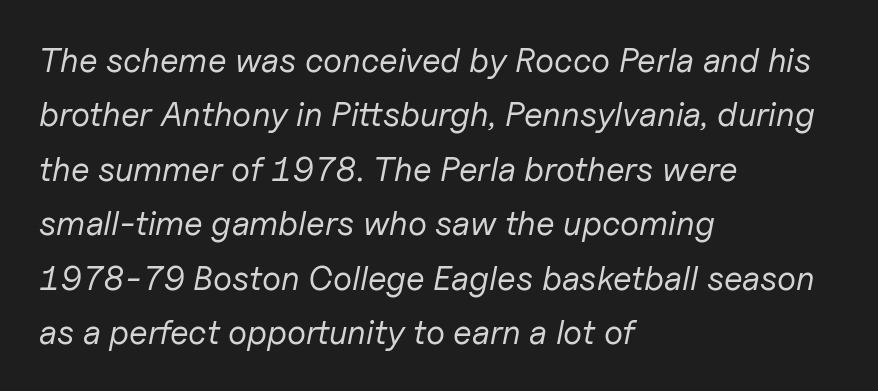
{"italic": "yes", "lean": "right", "slant_degrees": 11, "bold": "no", "weight": "regular", "width": "normal", "stroke_contrast": "low", "x_height": "medium", "monospaced": "no", "underline": "no", "align": "left", "line_spacing": "normal", "line_spacing_ratio": 1.6, "letter_spacing": "normal", "letter_spacing_em": 0.0, "glyph_px": 34}
